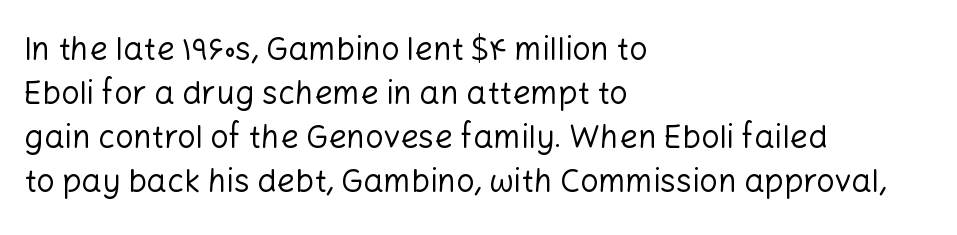
Words appear dense and cohesive because spacing is normal. Bold? No — there's no thickening of the strokes. Ordinary non-slanted type is in use. A typesetter would call this leading conventional body-copy spacing. The passage shown is typed in a proportional face where columns would drift. Type style note: lacks serifs.
